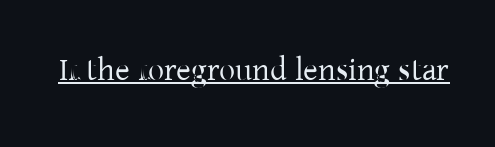
Does the lettering tilt? It doesn't — this is upright. Spacing between characters is what you'd get straight out of the box. The typeface has the unassuming heft of standard copy or less. Look at the bottom of the vertical strokes: they flare into serifs here. Do the characters align in a grid? No, the font is proportional.
